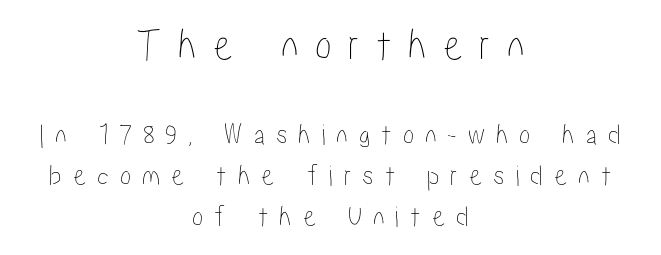
The gap between lines stays unmarked. Is this a fixed-width face? No — the glyphs have proportional, varying widths. Leftover space on each line is divided equally before and after the words. You could only call the tracking loose — the letters float apart.
